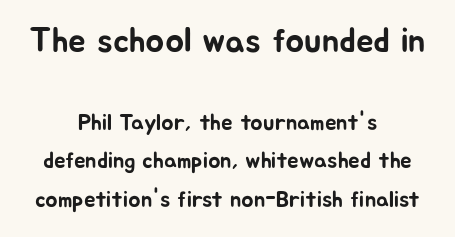
{"serif": "no", "italic": "no", "width": "normal", "stroke_contrast": "low", "x_height": "medium", "monospaced": "no", "underline": "no", "align": "center", "line_spacing": "normal", "line_spacing_ratio": 1.68, "letter_spacing": "normal", "letter_spacing_em": 0.0, "larger_block": "first", "size_ratio": 1.52, "glyph_px": 35}
